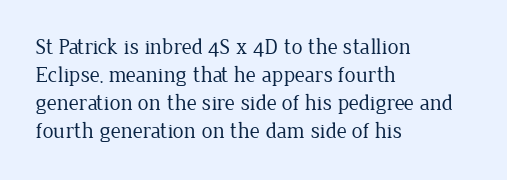
The image shows 22 px text type, upright; set left-aligned, normal line spacing (1.28x), normal letter spacing, not underlined.
